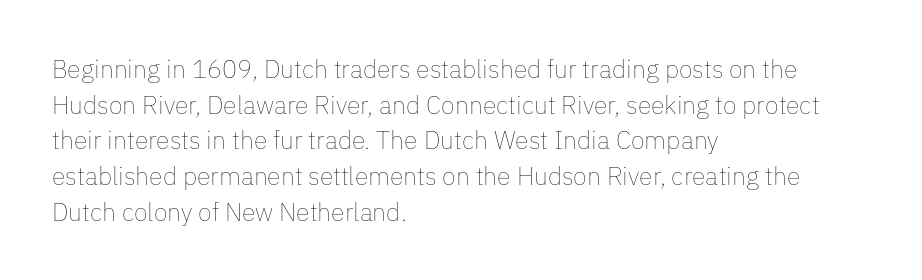
The image shows 25 px text type, upright; set left-aligned, normal line spacing (1.43x), normal letter spacing, not underlined.
